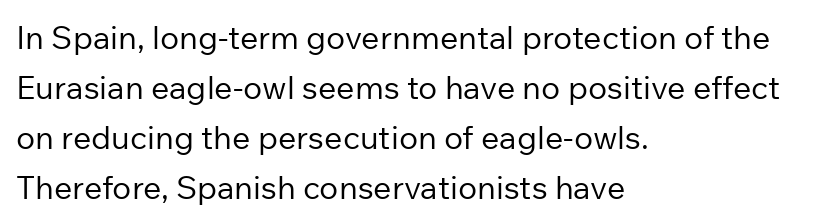
Spacing verdict: proportional, widths tailored to each character. Posture: upright roman. Each word holds together tightly as a unit, with standard inter-letter gaps. Decoration check: the copy has no underline. The typesetting does not lean heavy: it is not bold. The text was rendered using a sans face with plain stroke endings.
